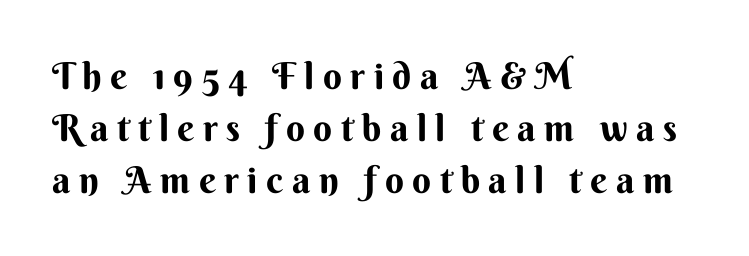
{"serif": "no", "italic": "no", "width": "normal", "stroke_contrast": "medium", "x_height": "small", "monospaced": "no", "underline": "no", "align": "left", "line_spacing": "normal", "line_spacing_ratio": 1.41, "letter_spacing": "wide", "letter_spacing_em": 0.23, "glyph_px": 37}
